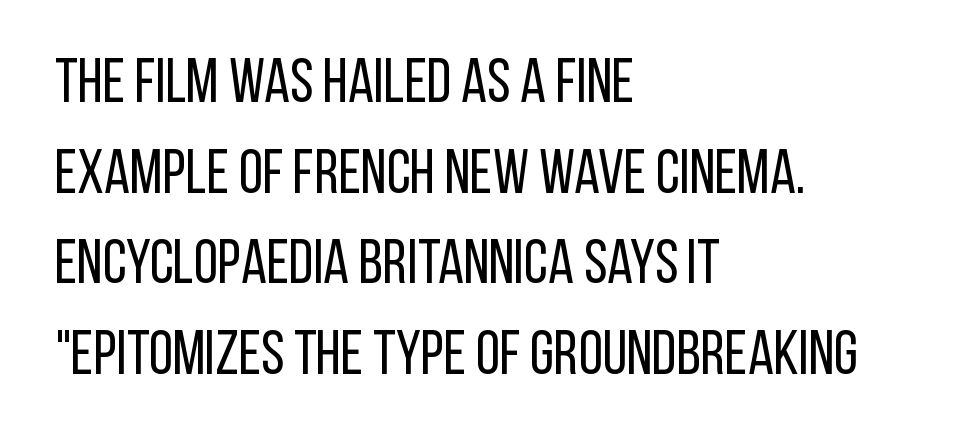
The image shows 62 px regular-weight, condensed sans-serif type, upright; set left-aligned, normal line spacing (1.46x), normal letter spacing, not underlined; low stroke contrast and a large x-height.
